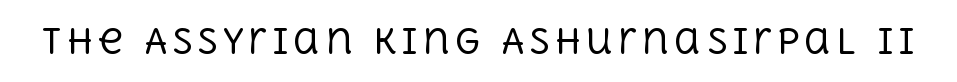
The image shows 34 px regular-weight serif type, upright; set not underlined; a large x-height.
